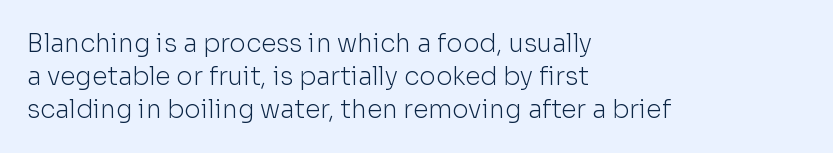
The setting favours the left margin, as ordinary paragraphs usually do. The letters stand upright; this is a roman face. Does the leading feel generous? No, just average. The passage shown has conventional tracking throughout. Each stroke keeps to a modest, everyday thickness or less.
